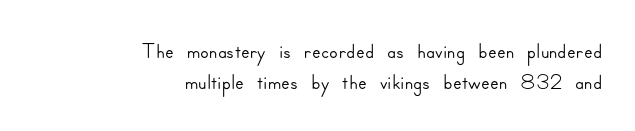
Q: Is the text italic (slanted)? A: No, it is upright.
Q: Is the typeface a serif or a sans-serif typeface? A: Sans-serif.
Q: Is the text underlined? A: No.
Q: How is the paragraph aligned? A: Right-aligned.
Q: Is the spacing between letters normal or unusually wide? A: Normal.
Q: Is the spacing between lines tight, normal or loose? A: Tight.
Q: Width (condensed, normal, or wide)? A: Normal.
Q: Stroke contrast? A: Low.
Q: x-height? A: Small.
Q: Monospaced? A: No.
